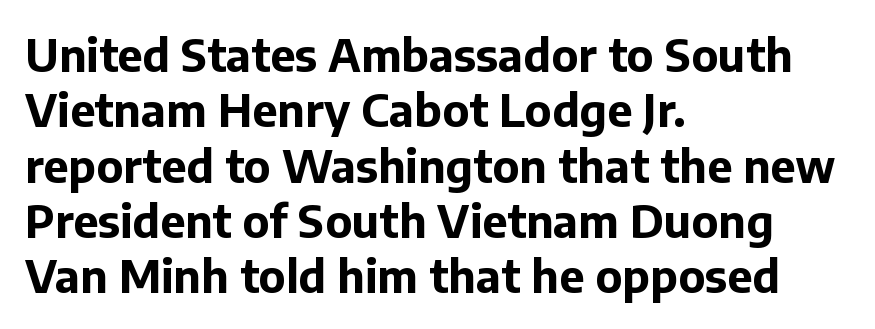
The image shows 45 px bold sans-serif type, upright; set left-aligned, line spacing 1.23x, normal letter spacing, not underlined; low stroke contrast and a medium x-height.
